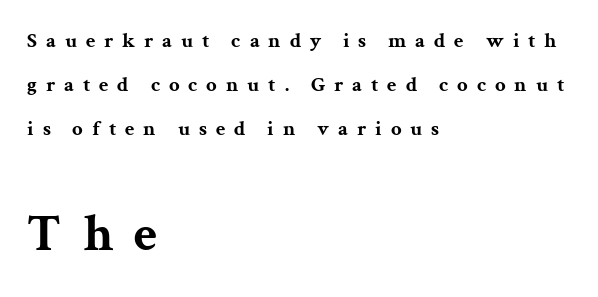
{"serif": "yes", "italic": "no", "bold": "yes", "weight": "bold", "width": "wide", "stroke_contrast": "medium", "x_height": "medium", "monospaced": "no", "underline": "no", "align": "left", "line_spacing": "loose", "line_spacing_ratio": 2.09, "letter_spacing": "wide", "letter_spacing_em": 0.42, "larger_block": "second", "size_ratio": 2.48, "glyph_px": 52}
